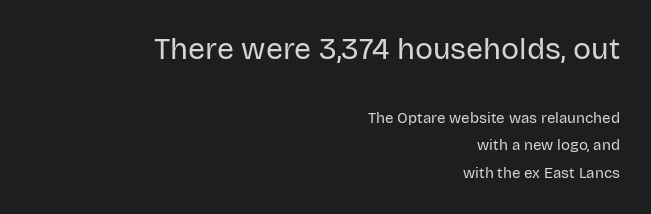
The image shows 30 px regular-weight sans-serif type, upright; set right-aligned, line spacing 1.81x, normal letter spacing, not underlined; the first (top) block is 2.0x larger; low stroke contrast and a large x-height.
